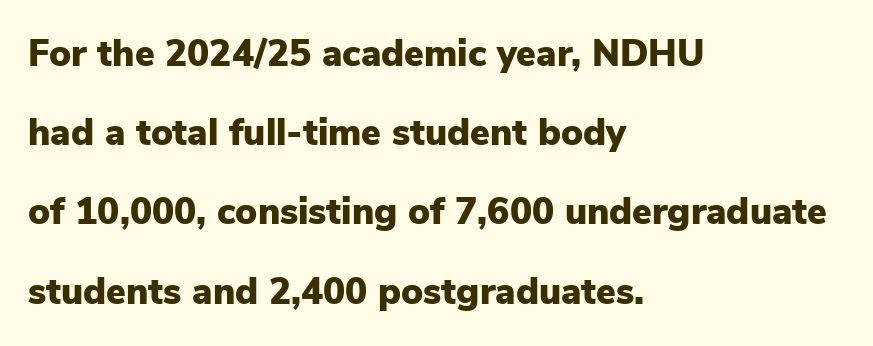
{"serif": "no", "italic": "no", "bold": "yes", "weight": "heavy", "width": "normal", "stroke_contrast": "low", "x_height": "medium", "monospaced": "no", "underline": "no", "align": "left", "line_spacing": "loose", "line_spacing_ratio": 2.14, "letter_spacing": "normal", "letter_spacing_em": 0.0, "glyph_px": 37}
